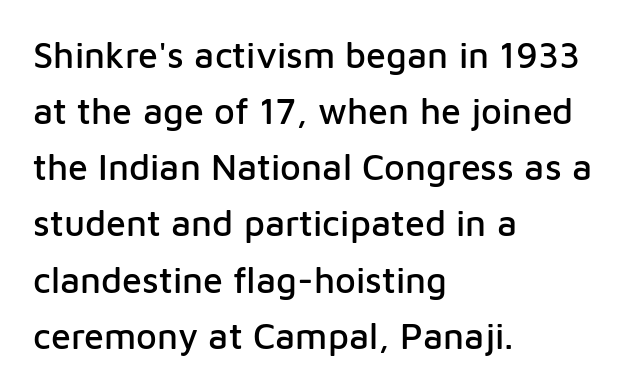
The specimen omits any rule beneath the text block's lines. Standard letterfit; no display-style spreading of the glyphs. Unlike italic type, these characters show no tilt at all. A typesetter would call this proportional, since set widths differ per character. Rows of type keep a routine distance in the vertical direction. Is the block centered? No — it sits flush against the left margin.
